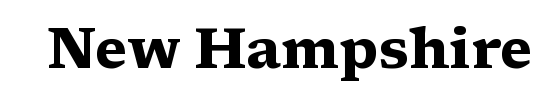
Q: Is the text bold? A: Yes.
Q: Is the text italic (slanted)? A: No, it is upright.
Q: Is the typeface a serif or a sans-serif typeface? A: Serif.
Q: Is the text underlined? A: No.
Q: Is the spacing between letters normal or unusually wide? A: Normal.
Q: Width (condensed, normal, or wide)? A: Wide.
Q: Stroke contrast? A: Medium.
Q: x-height? A: Medium.
Q: Monospaced? A: No.
